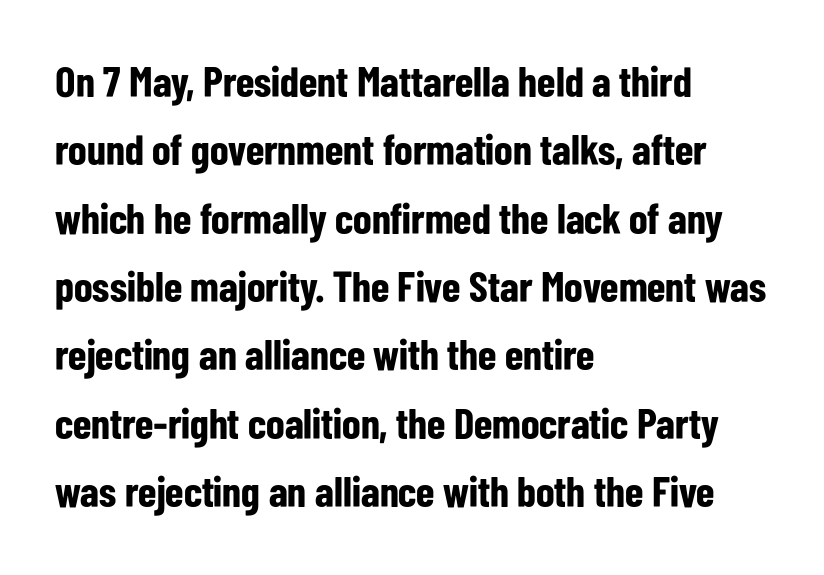
{"serif": "no", "italic": "no", "bold": "yes", "weight": "bold", "width": "condensed", "stroke_contrast": "low", "x_height": "medium", "monospaced": "no", "underline": "no", "align": "left", "line_spacing": "normal", "line_spacing_ratio": 1.59, "letter_spacing": "normal", "letter_spacing_em": 0.0, "glyph_px": 43}
